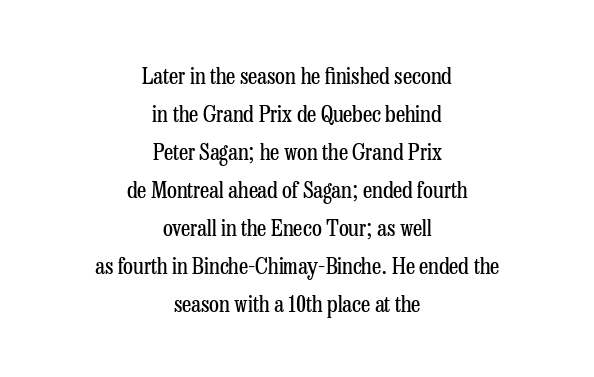
Q: Is the text bold? A: No.
Q: Is the text italic (slanted)? A: No, it is upright.
Q: Is the text underlined? A: No.
Q: How is the paragraph aligned? A: Centered.
Q: Is the spacing between letters normal or unusually wide? A: Normal.
Q: Is the spacing between lines tight, normal or loose? A: Normal.
